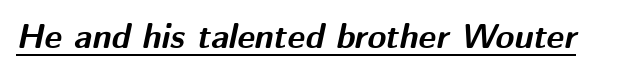
Caption: lettering with a line underneath. Compared with typical body copy, the letter spacing here is the same. The lettering tilts uniformly, giving the passage an italic look. A typesetter would call this proportional, since set widths differ per character. What weight is shown? A full bold with thick strokes.
